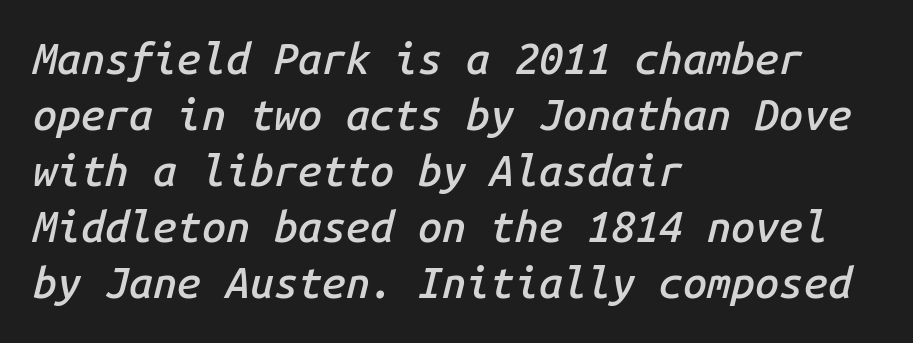
The passage shown has conventional tracking throughout. The text block is weighted toward the left margin, trailing off unevenly rightward. The axis of the letterforms is tilted away from vertical. Is this a fixed-width face? Yes — each glyph sits in an identical cell.
